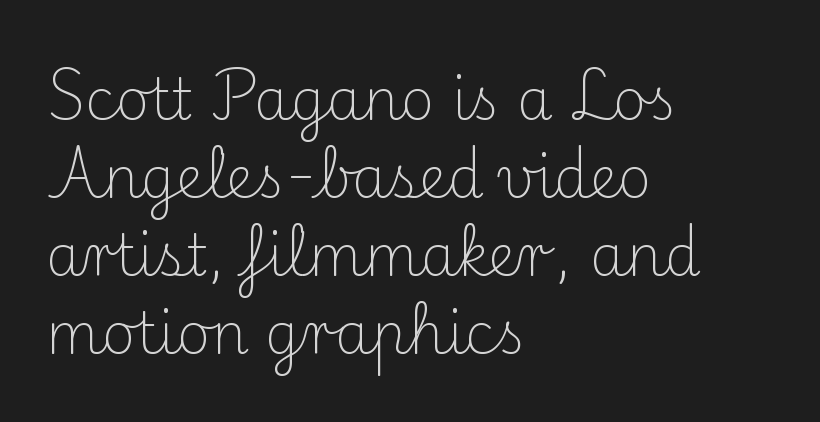
{"serif": "yes", "italic": "no", "bold": "no", "weight": "light", "width": "normal", "stroke_contrast": "medium", "x_height": "small", "monospaced": "no", "underline": "no", "align": "left", "line_spacing": "normal", "line_spacing_ratio": 1.37, "letter_spacing": "normal", "letter_spacing_em": 0.0, "glyph_px": 57}
